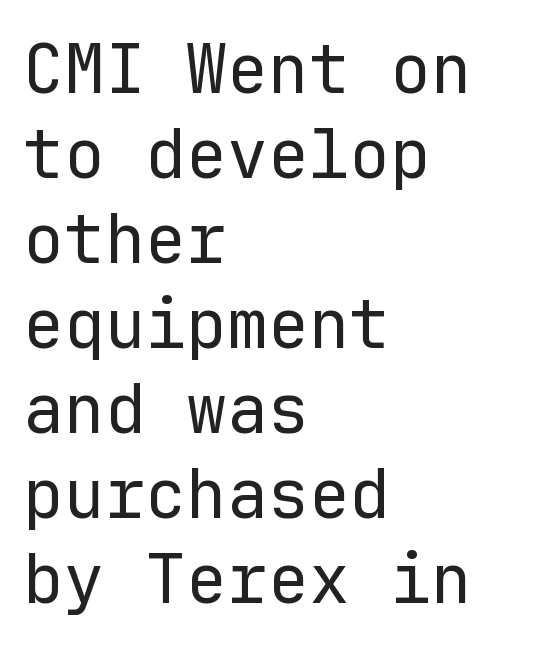
Q: Is the text bold? A: No.
Q: Is the text italic (slanted)? A: No, it is upright.
Q: Is the typeface a serif or a sans-serif typeface? A: Sans-serif.
Q: Is the text underlined? A: No.
Q: How is the paragraph aligned? A: Left-aligned.
Q: Is the spacing between letters normal or unusually wide? A: Normal.
Q: Is the spacing between lines tight, normal or loose? A: Normal.
Q: Width (condensed, normal, or wide)? A: Normal.
Q: Stroke contrast? A: Low.
Q: x-height? A: Medium.
Q: Monospaced? A: Yes.
